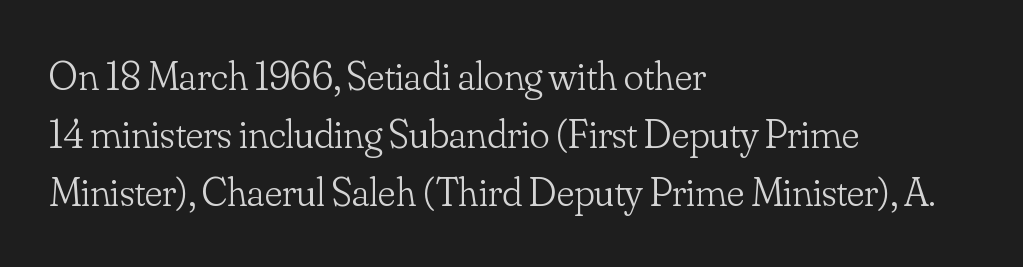
Honestly, the row spacing looks completely unremarkable. Stems and bowls with no extra thickness — not bold. These lines are set flush left with a ragged right edge. A typesetter would call this proportional, since set widths differ per character. The zone under the glyphs is completely vacant. Font category for this specimen: serif.
